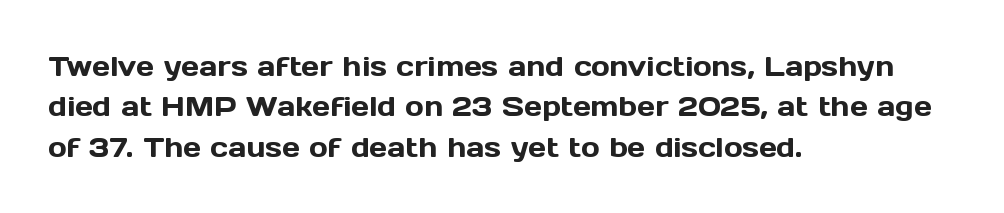
Q: Is the text italic (slanted)? A: No, it is upright.
Q: Is the typeface a serif or a sans-serif typeface? A: Sans-serif.
Q: Is the text underlined? A: No.
Q: How is the paragraph aligned? A: Left-aligned.
Q: Is the spacing between letters normal or unusually wide? A: Normal.
Q: Is the spacing between lines tight, normal or loose? A: Normal.
Q: Width (condensed, normal, or wide)? A: Normal.
Q: x-height? A: Medium.
Q: Monospaced? A: No.
